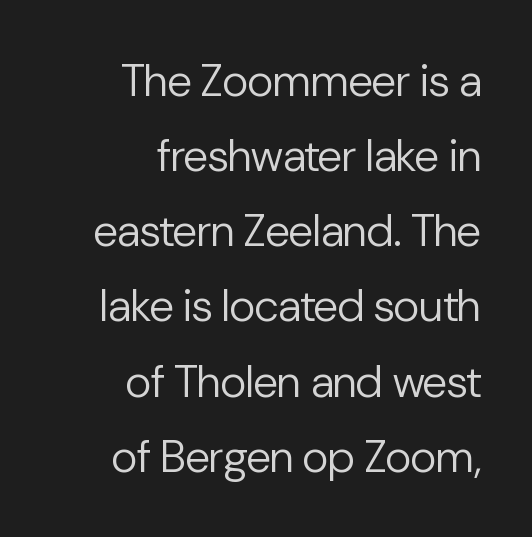
{"serif": "no", "italic": "no", "bold": "no", "weight": "regular", "width": "normal", "stroke_contrast": "low", "x_height": "medium", "monospaced": "no", "underline": "no", "align": "right", "line_spacing": "normal", "line_spacing_ratio": 1.67, "letter_spacing": "normal", "letter_spacing_em": 0.0, "glyph_px": 45}
